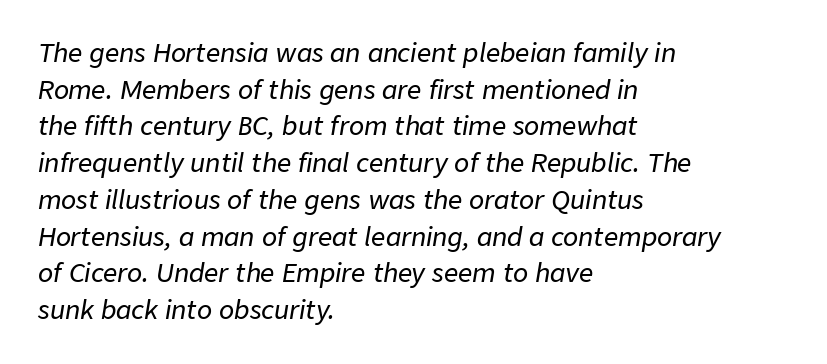
Default kerning and tracking; the words read as compact shapes. The rendering anchors every line to the left-hand side. If you drew a line through each stem, it would be angled. Honestly, there is no underline to notice here at all. The vertical gap from one line to the next is medium.
